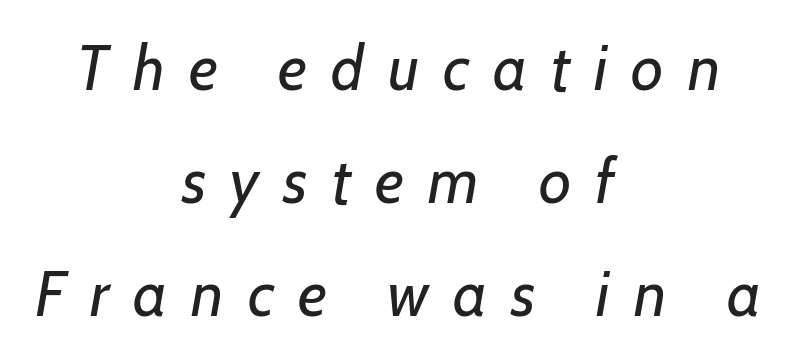
The image shows 63 px regular-weight type, italic (leaning right); set centered, line spacing 1.79x, unusually wide letter spacing (+0.38 em), not underlined; low stroke contrast and a medium x-height.
